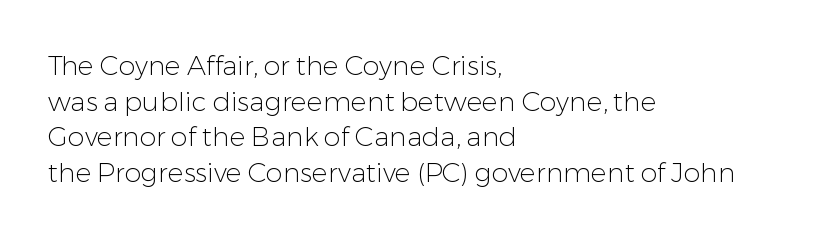
Q: Is the text bold? A: No.
Q: Is the text italic (slanted)? A: No, it is upright.
Q: Is the text underlined? A: No.
Q: How is the paragraph aligned? A: Left-aligned.
Q: Is the spacing between letters normal or unusually wide? A: Normal.
Q: Is the spacing between lines tight, normal or loose? A: Normal.
